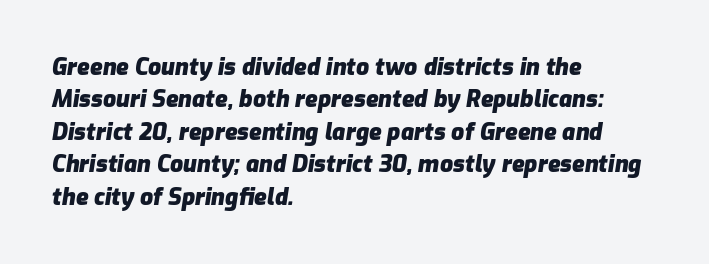
{"italic": "yes", "lean": "right", "slant_degrees": 9, "bold": "yes", "underline": "no", "align": "left", "line_spacing": "normal", "line_spacing_ratio": 1.41, "letter_spacing": "normal", "letter_spacing_em": 0.0, "glyph_px": 23}
